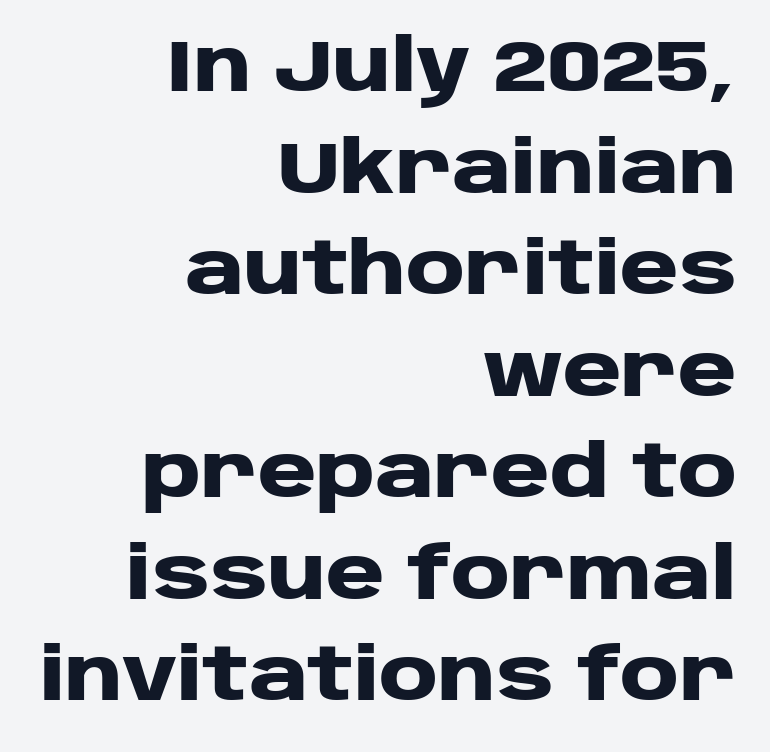
Q: Is the text bold? A: Yes.
Q: Is the text italic (slanted)? A: No, it is upright.
Q: Is the typeface a serif or a sans-serif typeface? A: Sans-serif.
Q: Is the text underlined? A: No.
Q: How is the paragraph aligned? A: Right-aligned.
Q: Is the spacing between letters normal or unusually wide? A: Normal.
Q: Is the spacing between lines tight, normal or loose? A: Normal.
Q: Width (condensed, normal, or wide)? A: Wide.
Q: Stroke contrast? A: Low.
Q: x-height? A: Large.
Q: Monospaced? A: No.
